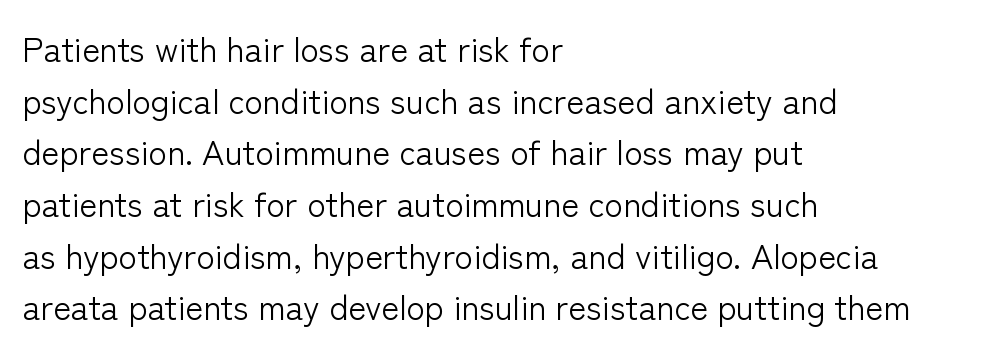
Q: Is the text bold? A: No.
Q: Is the text italic (slanted)? A: No, it is upright.
Q: Is the typeface a serif or a sans-serif typeface? A: Sans-serif.
Q: Is the text underlined? A: No.
Q: How is the paragraph aligned? A: Left-aligned.
Q: Is the spacing between letters normal or unusually wide? A: Normal.
Q: Is the spacing between lines tight, normal or loose? A: Normal.
Q: Width (condensed, normal, or wide)? A: Normal.
Q: Stroke contrast? A: Low.
Q: x-height? A: Medium.
Q: Monospaced? A: No.
